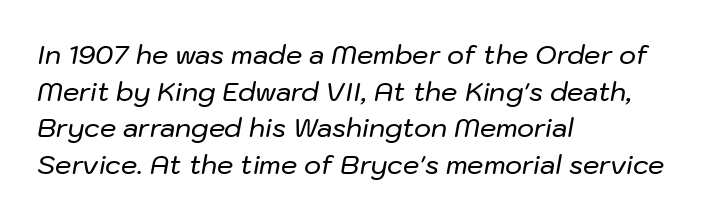
Characters follow at the spacing the type designer built in. The lettering tilts uniformly, giving the passage an italic look. Anything drawn beneath the words? Only blank space. The lines sit at an ordinary, default distance from one another. Where is the straight margin? On the left.
